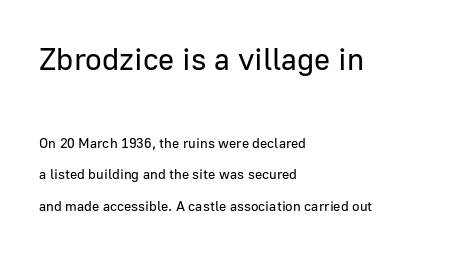
Q: Is the text bold? A: No.
Q: Is the text italic (slanted)? A: No, it is upright.
Q: Is the typeface a serif or a sans-serif typeface? A: Sans-serif.
Q: Is the text underlined? A: No.
Q: How is the paragraph aligned? A: Left-aligned.
Q: Is the spacing between letters normal or unusually wide? A: Normal.
Q: Is the spacing between lines tight, normal or loose? A: Loose.
Q: Which block of text is set in a larger size, the first (top) or the second (bottom)? A: The first (top) one.
Q: Width (condensed, normal, or wide)? A: Normal.
Q: Stroke contrast? A: Low.
Q: x-height? A: Medium.
Q: Monospaced? A: No.
